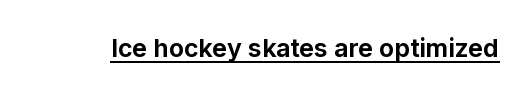
{"italic": "no", "bold": "yes", "underline": "yes", "letter_spacing": "normal", "letter_spacing_em": 0.0, "glyph_px": 25}
